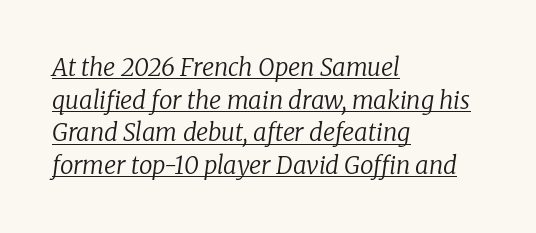
Q: Is the text bold? A: No.
Q: Is the text italic (slanted)? A: Yes, it leans right by about 8 degrees.
Q: Is the text underlined? A: Yes.
Q: How is the paragraph aligned? A: Left-aligned.
Q: Is the spacing between letters normal or unusually wide? A: Normal.
Q: Is the spacing between lines tight, normal or loose? A: Normal.
